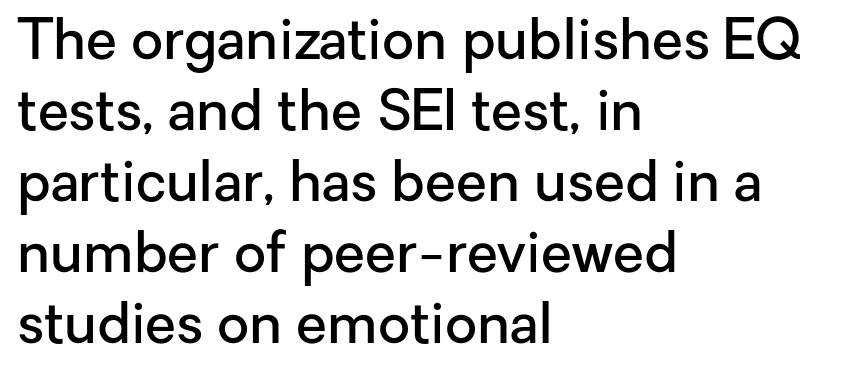
The image shows 56 px semibold sans-serif type, upright; set left-aligned, normal line spacing (1.27x), normal letter spacing, not underlined; low stroke contrast and a medium x-height.
